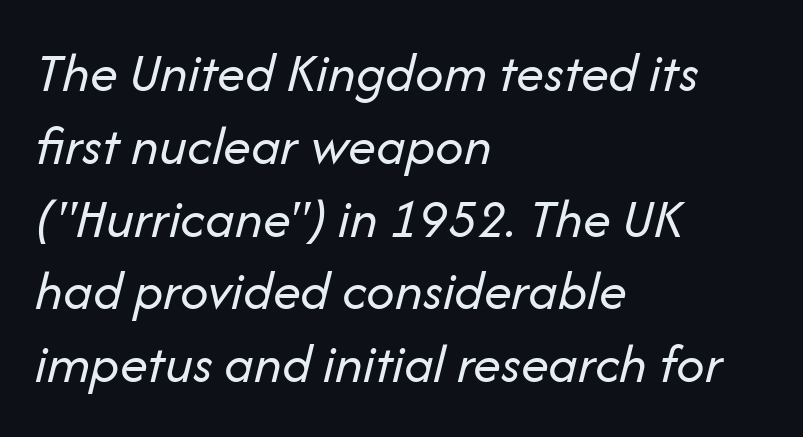
The image shows 56 px regular-weight type, italic (leaning right); set left-aligned, normal line spacing (1.3x), normal letter spacing, not underlined; low stroke contrast and a medium x-height.
